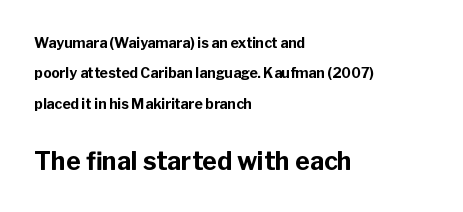
{"italic": "no", "bold": "yes", "underline": "no", "align": "left", "line_spacing": "loose", "line_spacing_ratio": 2.17, "letter_spacing": "normal", "letter_spacing_em": 0.0, "larger_block": "second", "size_ratio": 1.79, "glyph_px": 25}
